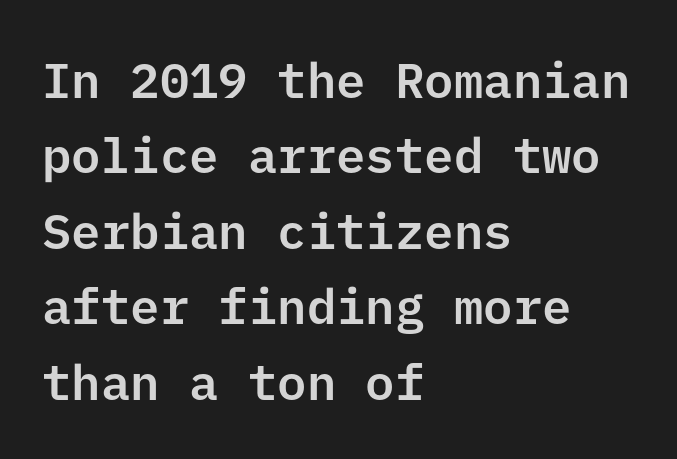
{"serif": "no", "italic": "no", "width": "normal", "stroke_contrast": "low", "x_height": "medium", "underline": "no", "align": "left", "line_spacing": "normal", "line_spacing_ratio": 1.54, "letter_spacing": "normal", "letter_spacing_em": 0.0, "glyph_px": 49}
